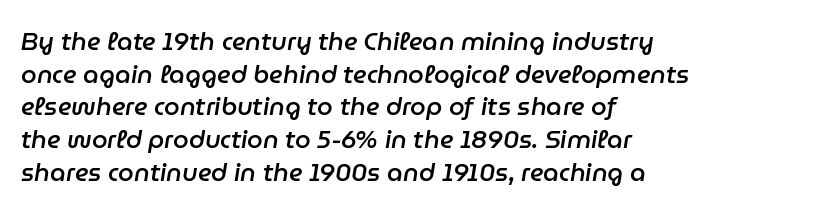
{"italic": "yes", "lean": "right", "slant_degrees": 9, "bold": "semi", "underline": "no", "align": "left", "line_spacing": "normal", "line_spacing_ratio": 1.31, "letter_spacing": "normal", "letter_spacing_em": 0.0, "glyph_px": 25}
